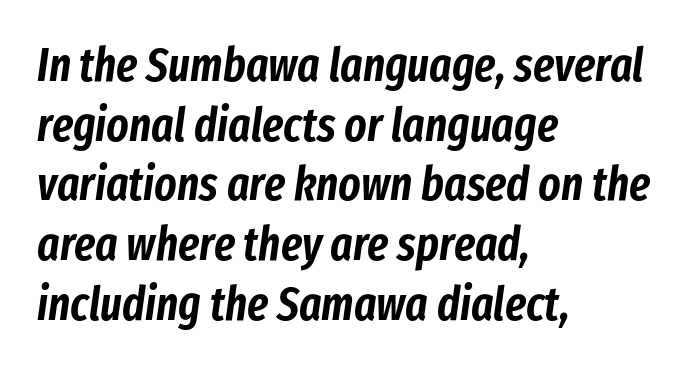
Quick note: italic. Spacing verdict: proportional, widths tailored to each character. Words appear dense and cohesive because spacing is normal. Quick note: underline off.
